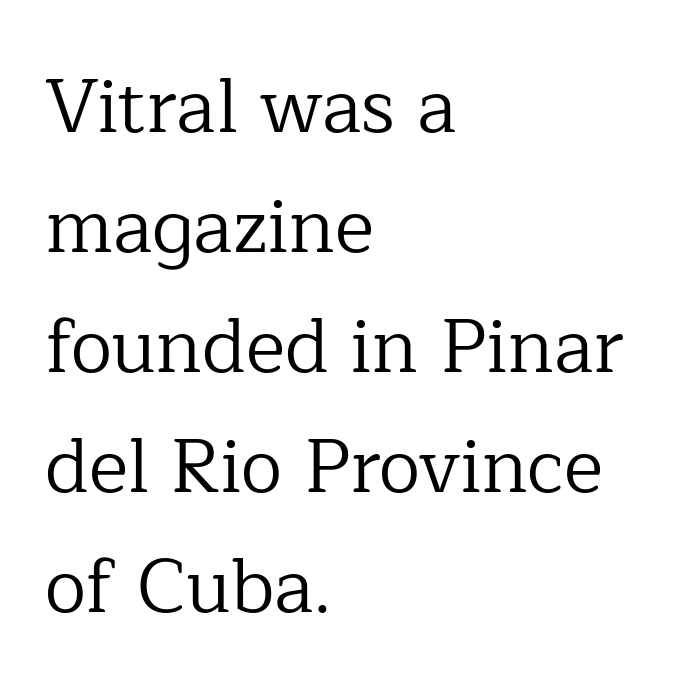
{"serif": "yes", "italic": "no", "bold": "no", "weight": "regular", "width": "normal", "stroke_contrast": "low", "x_height": "medium", "monospaced": "no", "underline": "no", "align": "left", "line_spacing": "normal", "line_spacing_ratio": 1.6, "letter_spacing": "normal", "letter_spacing_em": 0.0, "glyph_px": 75}
